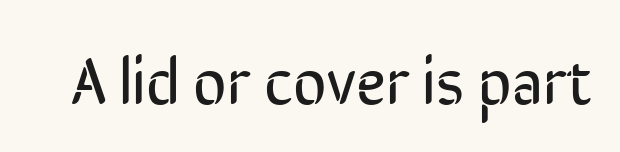
Q: Is the text bold? A: No.
Q: Is the text italic (slanted)? A: No, it is upright.
Q: Is the typeface a serif or a sans-serif typeface? A: Sans-serif.
Q: Is the text underlined? A: No.
Q: Is the spacing between letters normal or unusually wide? A: Normal.
Q: Width (condensed, normal, or wide)? A: Condensed.
Q: Stroke contrast? A: Low.
Q: x-height? A: Medium.
Q: Monospaced? A: No.
